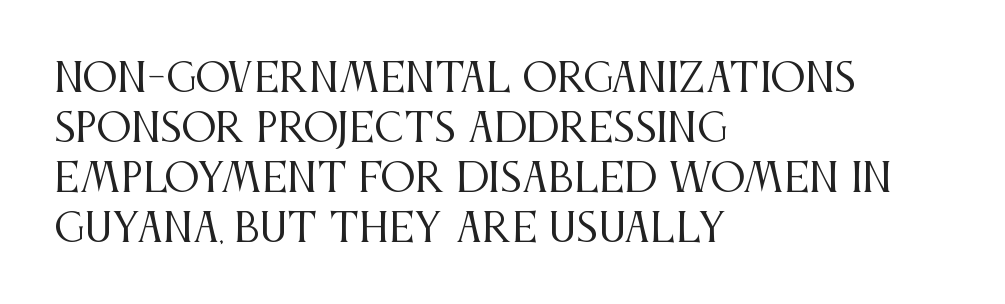
The image shows 39 px regular-weight, condensed serif type, upright; set left-aligned, normal line spacing (1.28x), normal letter spacing, not underlined; medium stroke contrast and a large x-height.
